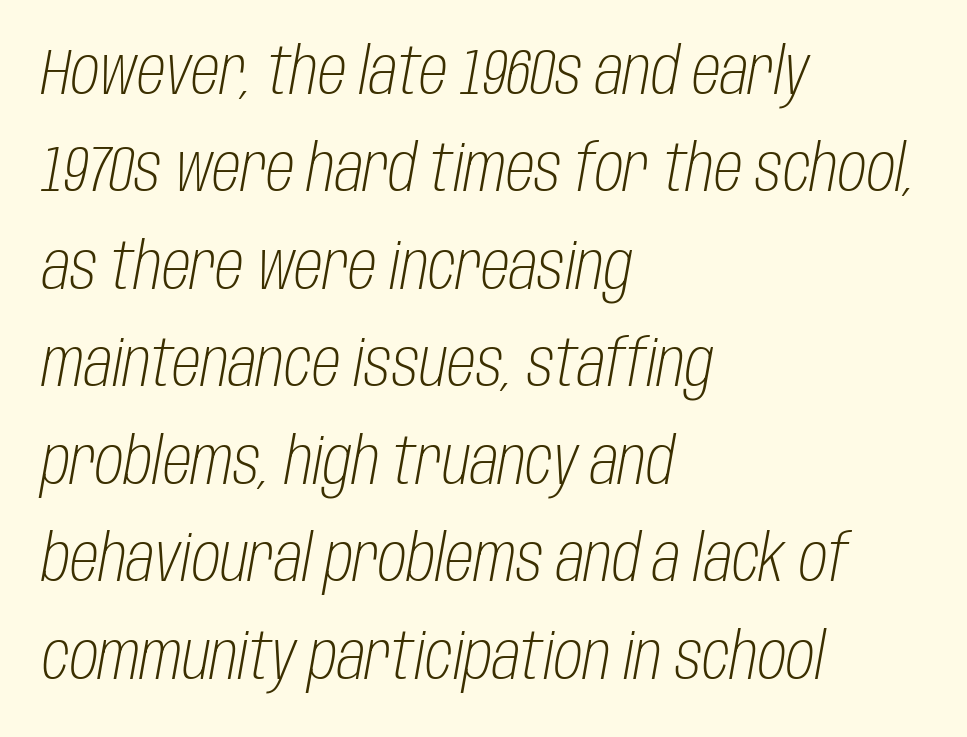
The image shows 65 px light, condensed type, italic (leaning right); set left-aligned, normal line spacing (1.5x), normal letter spacing, not underlined; low stroke contrast and a large x-height.
